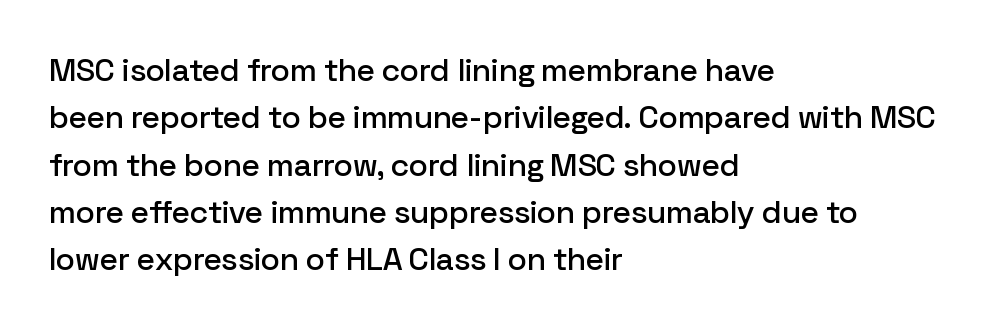
Q: Is the text italic (slanted)? A: No, it is upright.
Q: Is the typeface a serif or a sans-serif typeface? A: Sans-serif.
Q: Is the text underlined? A: No.
Q: How is the paragraph aligned? A: Left-aligned.
Q: Is the spacing between letters normal or unusually wide? A: Normal.
Q: Is the spacing between lines tight, normal or loose? A: Normal.
Q: Width (condensed, normal, or wide)? A: Normal.
Q: Stroke contrast? A: Low.
Q: x-height? A: Medium.
Q: Monospaced? A: No.
